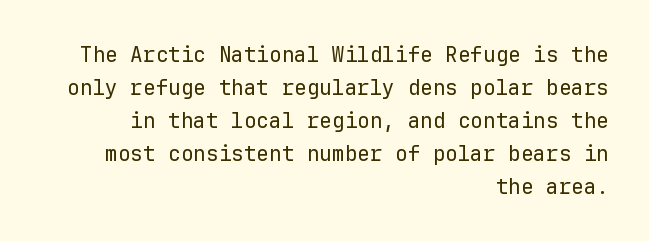
The image shows 21 px text type, upright; set right-aligned, normal line spacing (1.57x), normal letter spacing, not underlined.
